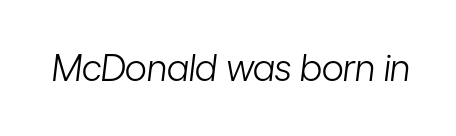
The image shows 36 px light, condensed type, italic (leaning right); set normal letter spacing, not underlined; low stroke contrast and a medium x-height.
